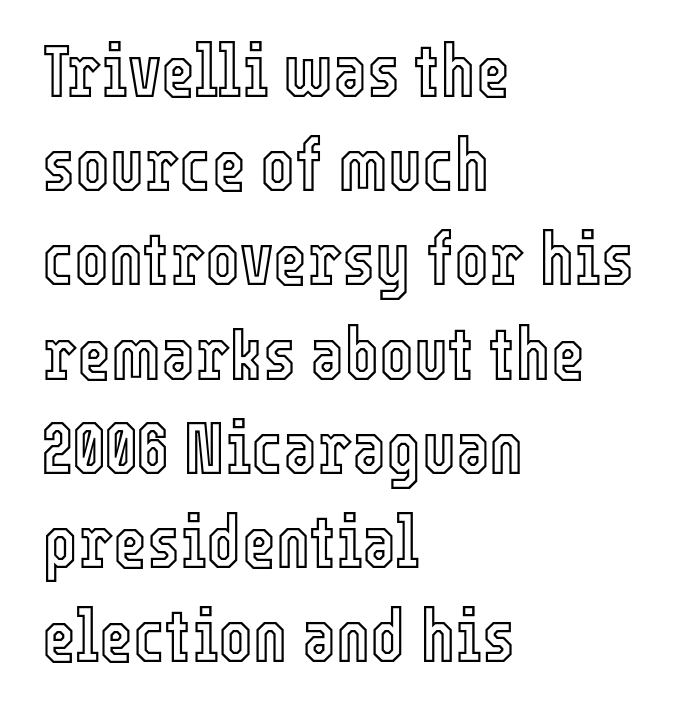
Q: Is the text italic (slanted)? A: No, it is upright.
Q: Is the text underlined? A: No.
Q: How is the paragraph aligned? A: Left-aligned.
Q: Is the spacing between letters normal or unusually wide? A: Normal.
Q: Is the spacing between lines tight, normal or loose? A: Normal.
Q: Width (condensed, normal, or wide)? A: Condensed.
Q: x-height? A: Medium.
Q: Monospaced? A: No.
